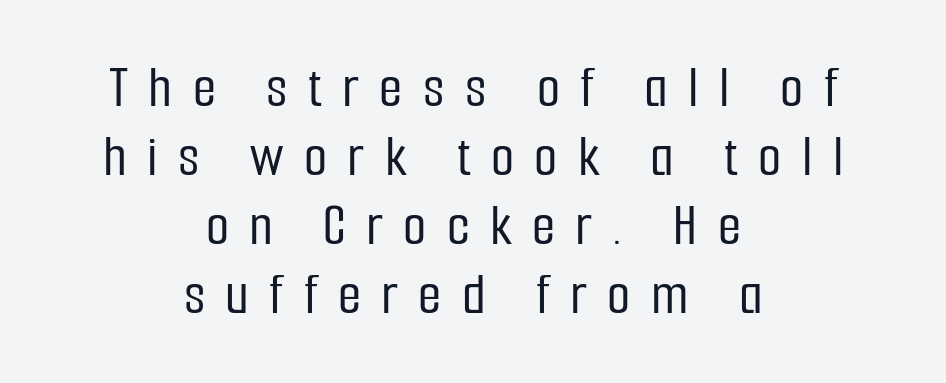
Q: Is the text italic (slanted)? A: No, it is upright.
Q: Is the typeface a serif or a sans-serif typeface? A: Sans-serif.
Q: Is the text underlined? A: No.
Q: How is the paragraph aligned? A: Centered.
Q: Is the spacing between letters normal or unusually wide? A: Unusually wide.
Q: Is the spacing between lines tight, normal or loose? A: Tight.
Q: Width (condensed, normal, or wide)? A: Condensed.
Q: Stroke contrast? A: Low.
Q: x-height? A: Medium.
Q: Monospaced? A: No.
